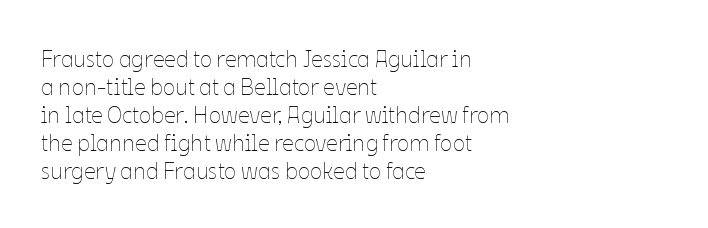
Q: Is the text bold? A: No.
Q: Is the text italic (slanted)? A: No, it is upright.
Q: Is the text underlined? A: No.
Q: How is the paragraph aligned? A: Left-aligned.
Q: Is the spacing between letters normal or unusually wide? A: Normal.
